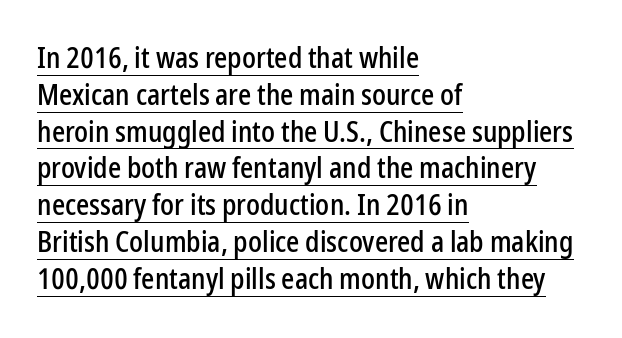
The image shows 29 px condensed sans-serif type, upright; set left-aligned, normal line spacing (1.27x), normal letter spacing, underlined; low stroke contrast and a medium x-height.
